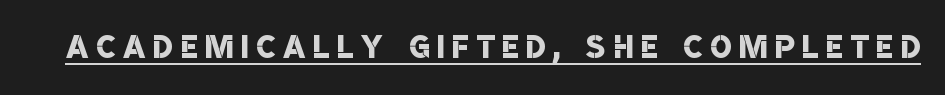
The image shows 44 px semibold, condensed sans-serif type; set underlined; low stroke contrast and a large x-height.
